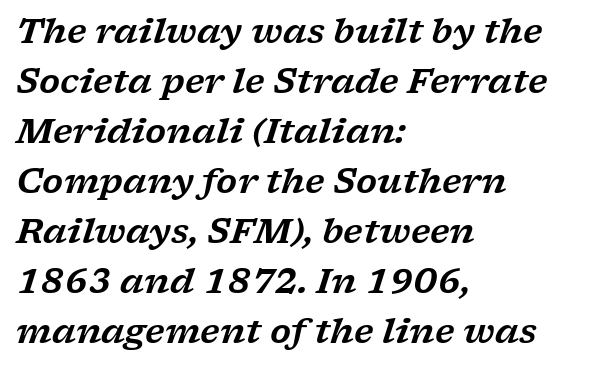
Here the designer chose a conventional face with non-uniform glyph widths. The compositor pushed each line to the left boundary. Leading matches the norm, producing a regular column. Nobody touched the tracking dial on this one. Each row of text sits above clean, open space.
